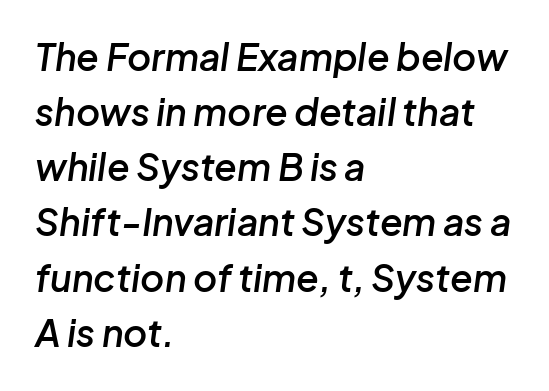
{"italic": "yes", "lean": "right", "slant_degrees": 8, "bold": "semi", "weight": "semibold", "width": "normal", "stroke_contrast": "low", "x_height": "medium", "monospaced": "no", "underline": "no", "align": "left", "line_spacing": "normal", "line_spacing_ratio": 1.49, "letter_spacing": "normal", "letter_spacing_em": 0.0, "glyph_px": 37}
